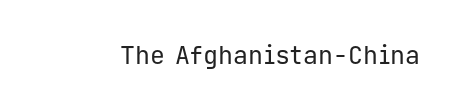
{"italic": "no", "bold": "no", "underline": "no", "letter_spacing": "normal", "letter_spacing_em": 0.0, "glyph_px": 25}
